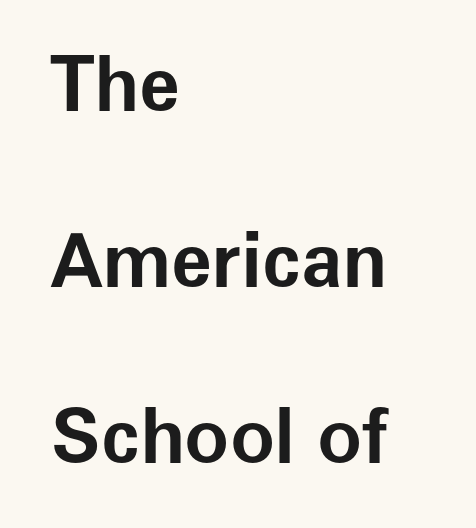
{"serif": "no", "italic": "no", "bold": "yes", "weight": "bold", "width": "normal", "stroke_contrast": "low", "x_height": "medium", "monospaced": "no", "underline": "no", "align": "left", "line_spacing": "loose", "line_spacing_ratio": 2.35, "letter_spacing": "normal", "letter_spacing_em": 0.0, "glyph_px": 75}
